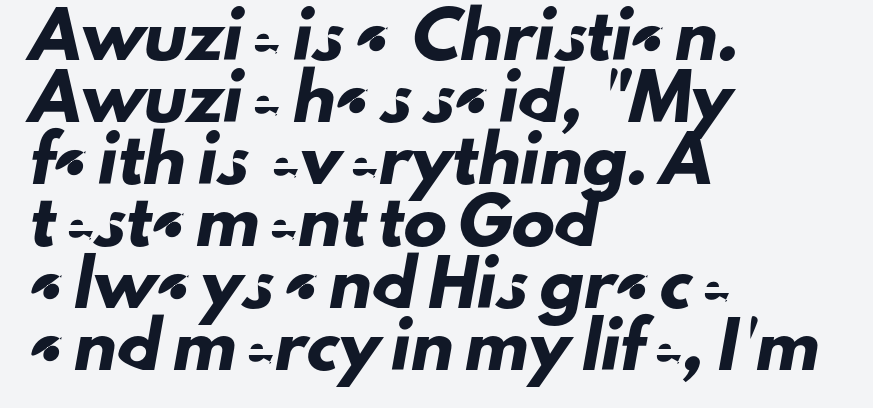
{"serif": "no", "width": "normal", "stroke_contrast": "low", "x_height": "small", "monospaced": "no", "underline": "no", "align": "left", "line_spacing": "normal", "line_spacing_ratio": 1.44, "letter_spacing": "normal", "letter_spacing_em": 0.0, "glyph_px": 43}
